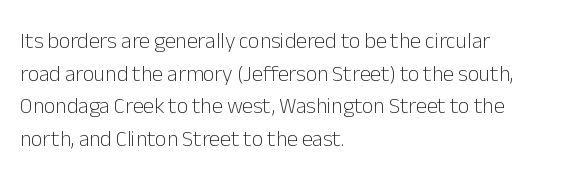
Rows of type keep a routine distance in the vertical direction. The space beneath each line is pristine and unruled. Which margin do the lines hug? The left one — the right edge is uneven. The letterforms sit shoulder to shoulder at normal distance.
